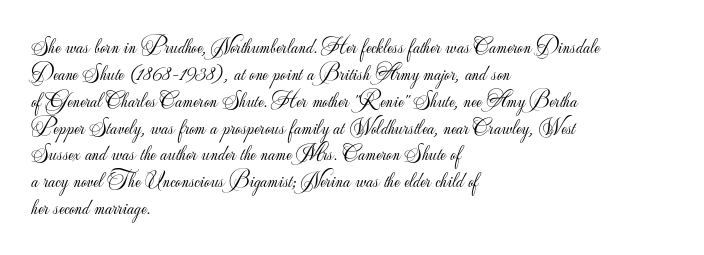
The image shows 22 px text type; set left-aligned, line spacing 1.22x, normal letter spacing, not underlined.
